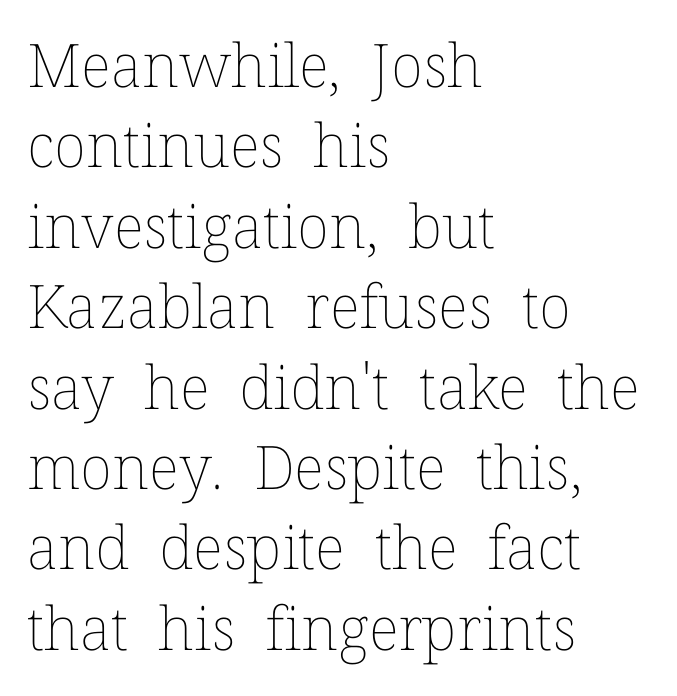
{"italic": "no", "bold": "no", "weight": "thin", "width": "normal", "stroke_contrast": "low", "x_height": "medium", "monospaced": "no", "underline": "no", "align": "left", "line_spacing": "normal", "line_spacing_ratio": 1.34, "letter_spacing": "normal", "letter_spacing_em": 0.0, "glyph_px": 60}
